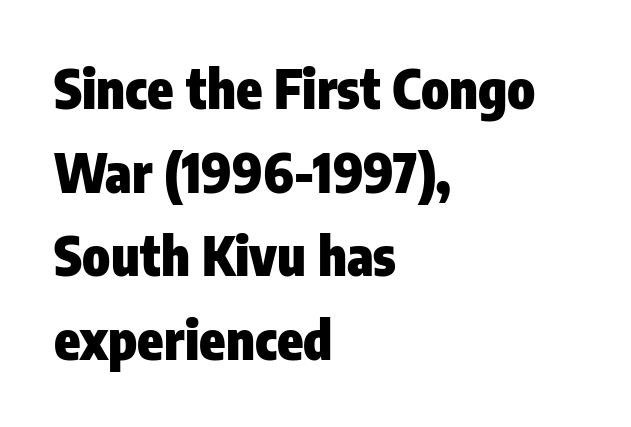
{"serif": "no", "italic": "no", "bold": "yes", "weight": "heavy", "width": "condensed", "stroke_contrast": "low", "x_height": "medium", "monospaced": "no", "underline": "no", "align": "left", "line_spacing": "normal", "line_spacing_ratio": 1.58, "letter_spacing": "normal", "letter_spacing_em": 0.0, "glyph_px": 53}
